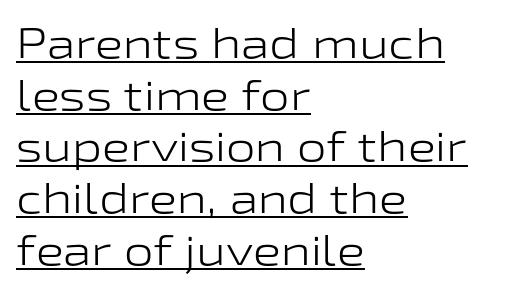
This rendering features underlined lettering. In terms of posture, this sample is upright. The rendering keeps characters at their native spacing. The passage shown is typed in a proportional face where columns would drift. Where is the straight margin? On the left. What kind of face is this? One without serifs — a sans.
